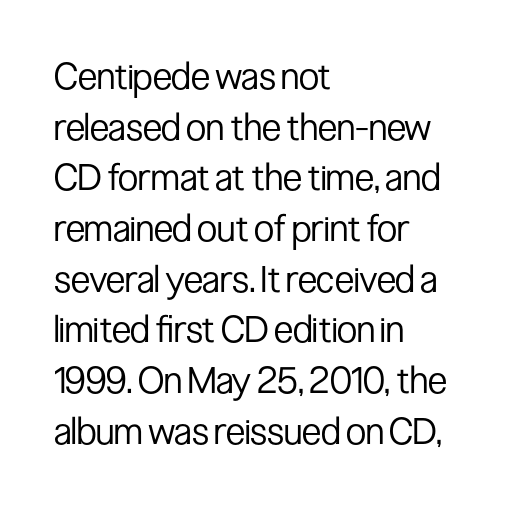
{"serif": "no", "italic": "no", "bold": "no", "weight": "regular", "width": "condensed", "stroke_contrast": "low", "x_height": "medium", "monospaced": "no", "underline": "no", "align": "left", "line_spacing": "normal", "line_spacing_ratio": 1.37, "letter_spacing": "normal", "letter_spacing_em": 0.0, "glyph_px": 37}
